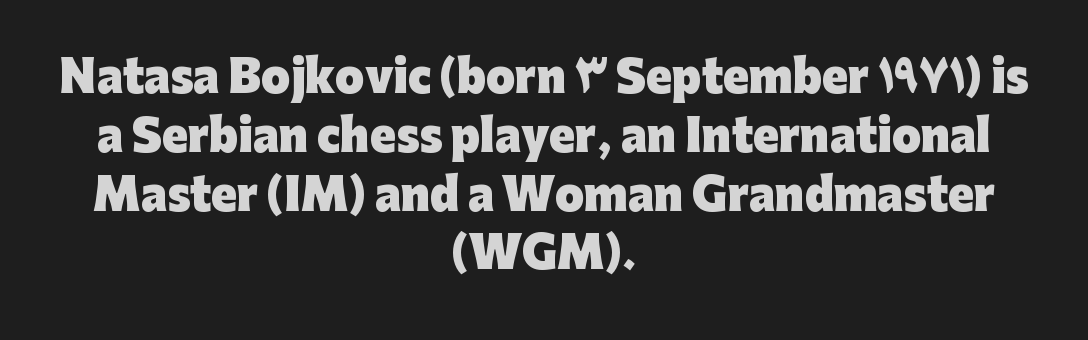
Serifs: no, the terminals of the letterforms are clean. It's the straight-up-and-down kind of type. Horizontal alignment here is central, giving a formal, balanced look. Looks like regular typesetting: each glyph gets only the width it needs.
